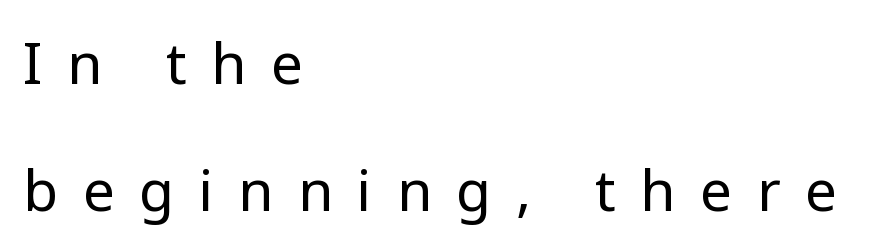
{"serif": "no", "italic": "no", "bold": "no", "weight": "regular", "width": "normal", "stroke_contrast": "low", "x_height": "medium", "monospaced": "no", "underline": "no", "align": "left", "line_spacing": "loose", "line_spacing_ratio": 2.22, "letter_spacing": "wide", "letter_spacing_em": 0.43, "glyph_px": 57}
